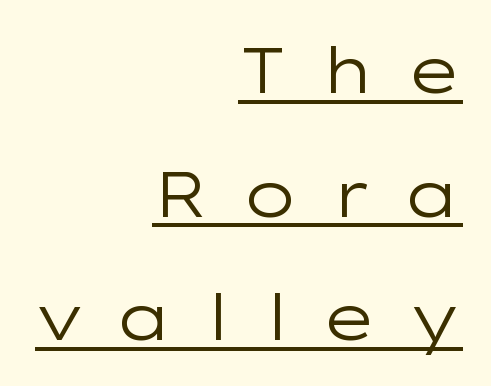
Q: Is the text bold? A: No.
Q: Is the text italic (slanted)? A: No, it is upright.
Q: Is the typeface a serif or a sans-serif typeface? A: Sans-serif.
Q: Is the text underlined? A: Yes.
Q: How is the paragraph aligned? A: Right-aligned.
Q: Is the spacing between letters normal or unusually wide? A: Unusually wide.
Q: Is the spacing between lines tight, normal or loose? A: Loose.
Q: Width (condensed, normal, or wide)? A: Wide.
Q: Stroke contrast? A: Low.
Q: x-height? A: Medium.
Q: Monospaced? A: No.
